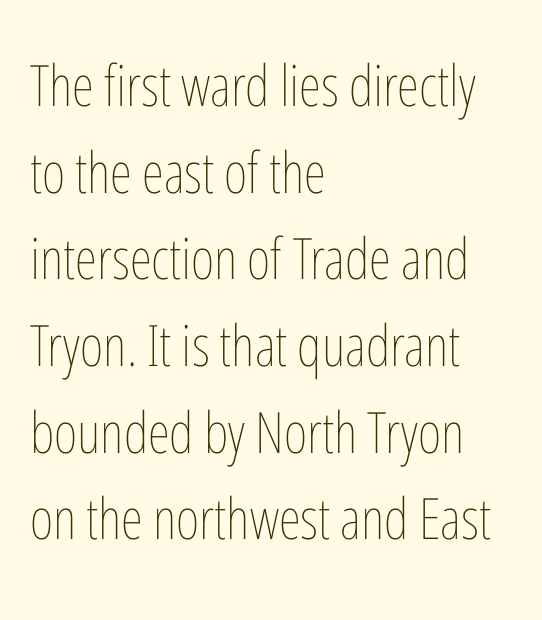
{"italic": "no", "bold": "no", "weight": "thin", "width": "condensed", "stroke_contrast": "low", "x_height": "medium", "monospaced": "no", "underline": "no", "align": "left", "line_spacing": "normal", "line_spacing_ratio": 1.52, "letter_spacing": "normal", "letter_spacing_em": 0.0, "glyph_px": 57}
